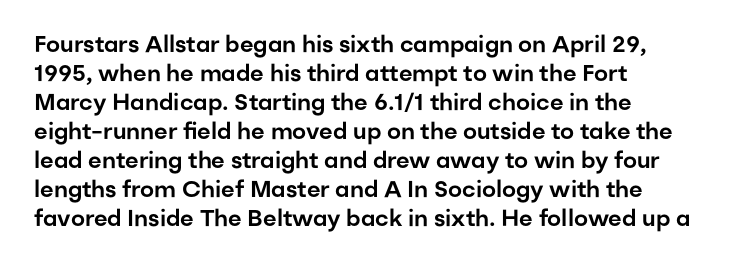
Q: Is the text italic (slanted)? A: No, it is upright.
Q: Is the text underlined? A: No.
Q: How is the paragraph aligned? A: Left-aligned.
Q: Is the spacing between letters normal or unusually wide? A: Normal.
Q: Is the spacing between lines tight, normal or loose? A: Normal.
